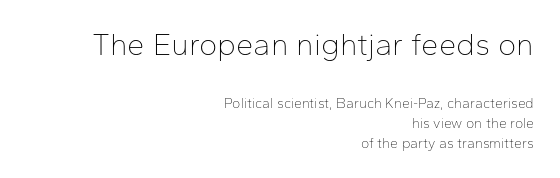
Q: Is the text bold? A: No.
Q: Is the text italic (slanted)? A: No, it is upright.
Q: Is the typeface a serif or a sans-serif typeface? A: Sans-serif.
Q: Is the text underlined? A: No.
Q: How is the paragraph aligned? A: Right-aligned.
Q: Is the spacing between letters normal or unusually wide? A: Normal.
Q: Is the spacing between lines tight, normal or loose? A: Normal.
Q: Which block of text is set in a larger size, the first (top) or the second (bottom)? A: The first (top) one.
Q: Width (condensed, normal, or wide)? A: Normal.
Q: Stroke contrast? A: Low.
Q: x-height? A: Medium.
Q: Monospaced? A: No.
